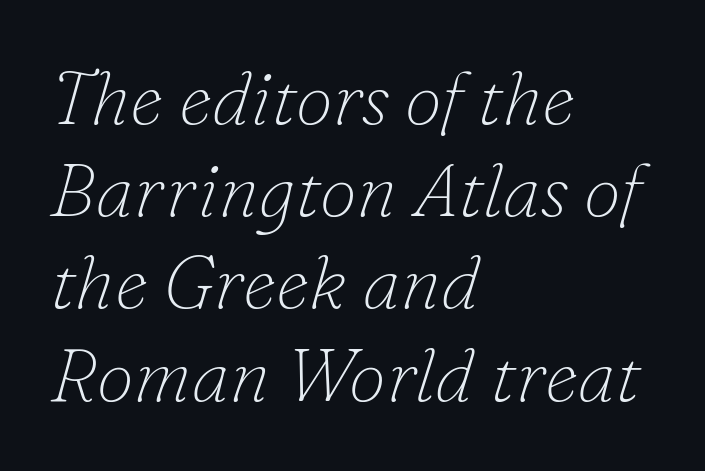
The image shows 75 px thin serif type, italic (leaning right); set left-aligned, line spacing 1.23x, normal letter spacing, not underlined; low stroke contrast and a small x-height.
